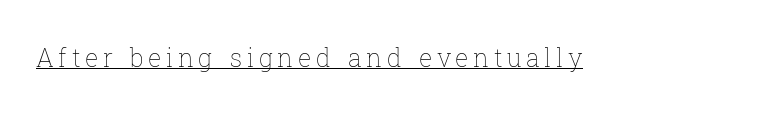
The image shows 25 px text type, upright; set underlined.
